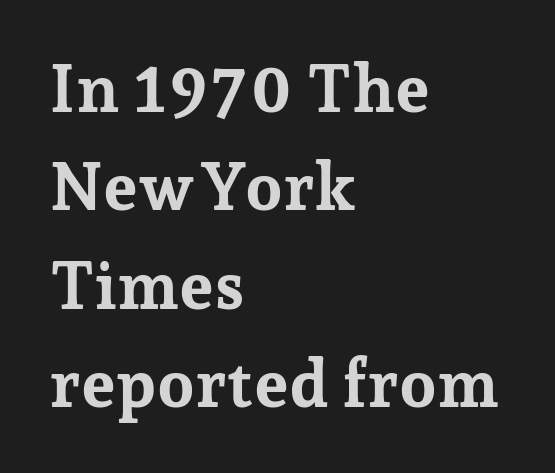
Q: Is the text bold? A: Yes.
Q: Is the text italic (slanted)? A: No, it is upright.
Q: Is the typeface a serif or a sans-serif typeface? A: Serif.
Q: Is the text underlined? A: No.
Q: How is the paragraph aligned? A: Left-aligned.
Q: Is the spacing between letters normal or unusually wide? A: Normal.
Q: Is the spacing between lines tight, normal or loose? A: Normal.
Q: Width (condensed, normal, or wide)? A: Normal.
Q: Stroke contrast? A: Low.
Q: x-height? A: Medium.
Q: Monospaced? A: No.
